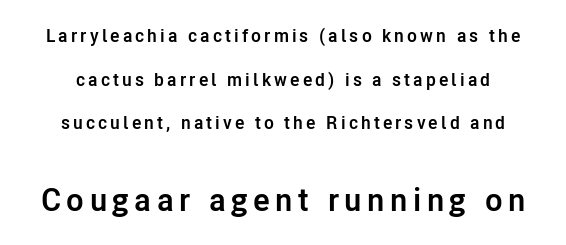
This sample has the flowing, uneven cadence of proportional lettering. Size hierarchy here favors the trailing block over the leading one. If you measured baseline to baseline, you'd find a long distance. These words are printed bold, with thick strokes throughout.
